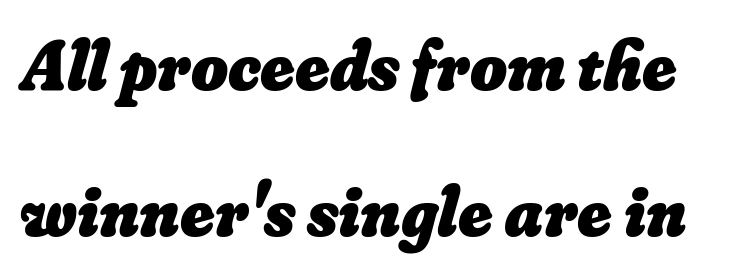
The image shows 71 px heavy type; set loose line spacing (2.05x), normal letter spacing, not underlined; low stroke contrast and a small x-height.
